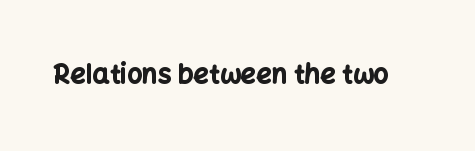
Q: Is the text bold? A: Yes.
Q: Is the text italic (slanted)? A: No, it is upright.
Q: Is the text underlined? A: No.
Q: Is the spacing between letters normal or unusually wide? A: Normal.
